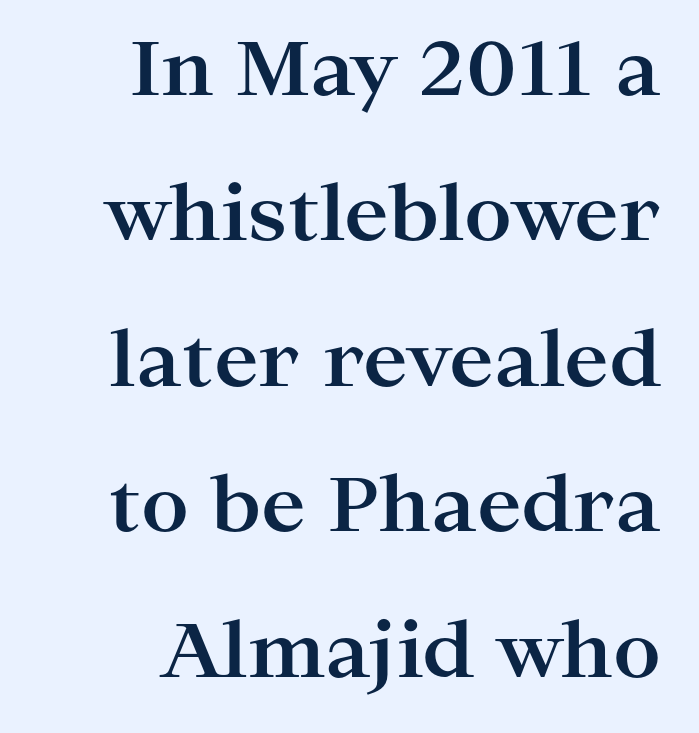
The image shows 75 px bold, wide serif type, upright; set loose line spacing (1.94x), normal letter spacing, not underlined; high stroke contrast and a medium x-height.
